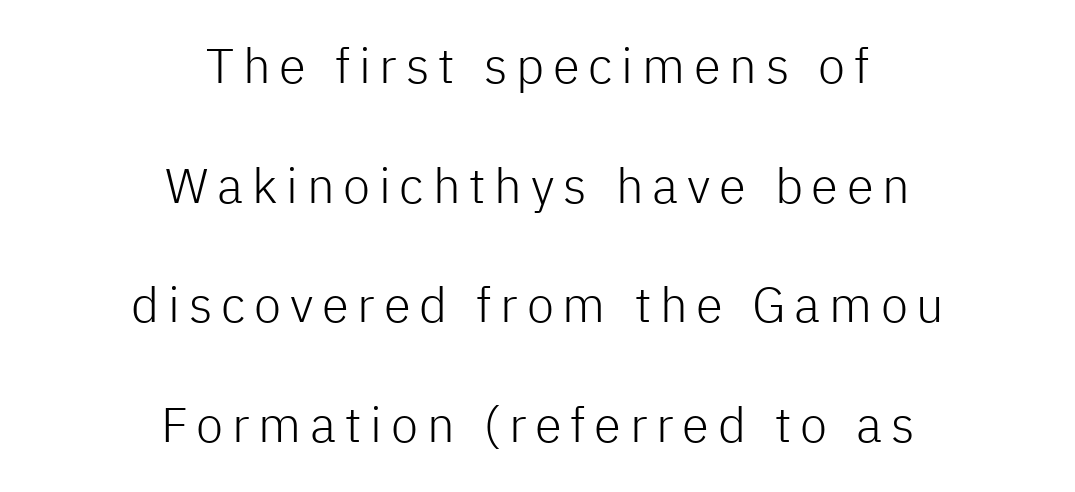
Q: Is the text bold? A: No.
Q: Is the text italic (slanted)? A: No, it is upright.
Q: Is the typeface a serif or a sans-serif typeface? A: Sans-serif.
Q: Is the text underlined? A: No.
Q: How is the paragraph aligned? A: Centered.
Q: Is the spacing between lines tight, normal or loose? A: Loose.
Q: Width (condensed, normal, or wide)? A: Normal.
Q: Stroke contrast? A: Low.
Q: x-height? A: Medium.
Q: Monospaced? A: No.
